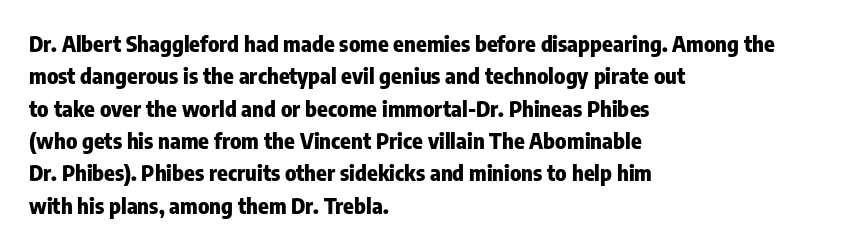
This block has exactly the height ordinary leading produces. A roman cut, with each character standing at attention. Typesetter's note: full bold, strokes at maximum text heaviness. The rendering anchors every line to the left-hand side.
